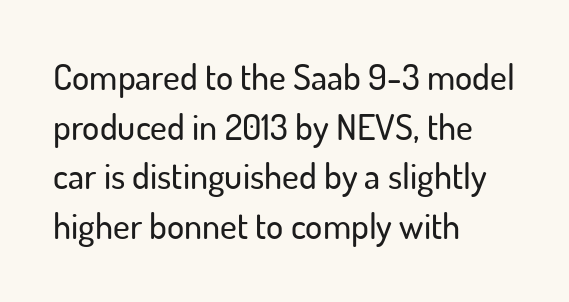
{"serif": "no", "italic": "no", "width": "normal", "stroke_contrast": "low", "x_height": "small", "monospaced": "no", "underline": "no", "align": "left", "line_spacing": "normal", "line_spacing_ratio": 1.38, "letter_spacing": "normal", "letter_spacing_em": 0.0, "glyph_px": 36}
